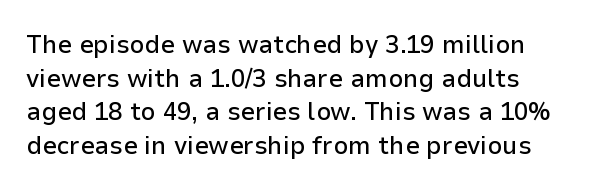
The image shows 26 px text type, upright; set normal line spacing (1.29x), normal letter spacing, not underlined.
